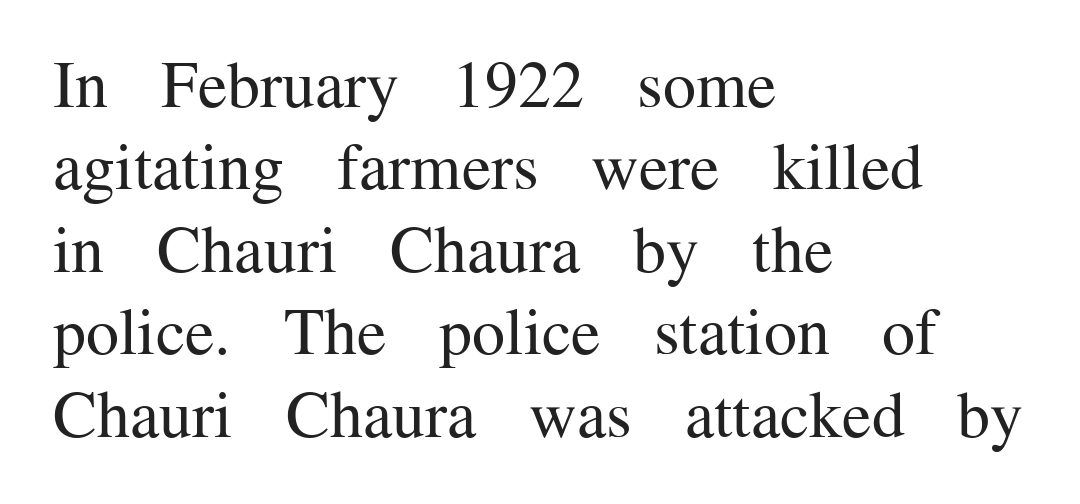
Q: Is the text bold? A: No.
Q: Is the text italic (slanted)? A: No, it is upright.
Q: Is the typeface a serif or a sans-serif typeface? A: Serif.
Q: Is the text underlined? A: No.
Q: How is the paragraph aligned? A: Left-aligned.
Q: Is the spacing between letters normal or unusually wide? A: Normal.
Q: Is the spacing between lines tight, normal or loose? A: Normal.
Q: Width (condensed, normal, or wide)? A: Normal.
Q: Stroke contrast? A: Medium.
Q: x-height? A: Medium.
Q: Monospaced? A: No.
